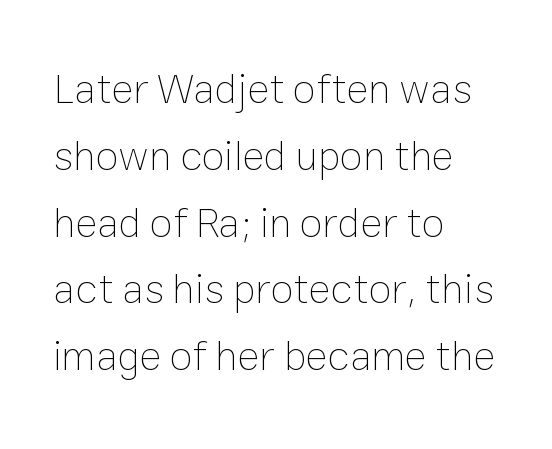
The image shows 42 px thin type, upright; set left-aligned, normal line spacing (1.59x), normal letter spacing, not underlined; low stroke contrast and a medium x-height.
